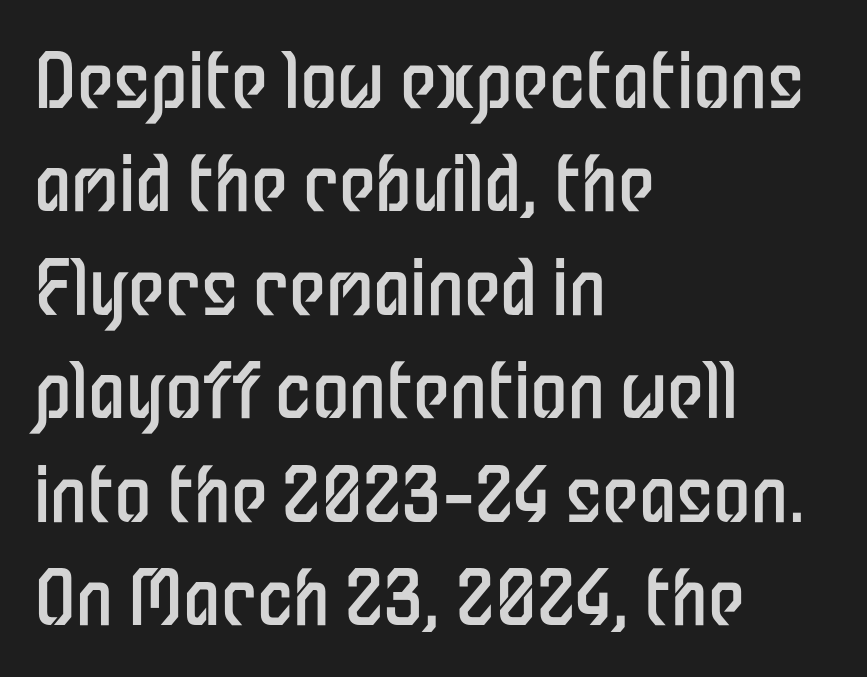
This sample uses an upright cut, with every glyph sitting square on the baseline. The gap between lines stays unmarked. One-word summary of the alignment: left. The rendering uses a moderate line-height, typical for paragraphs. You can tell from the bare stems that sans-serif type was used. The letterforms sit at book weight or below.
